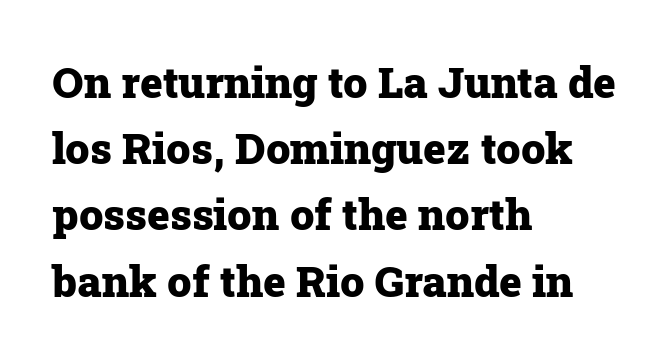
If you drew a ruler down the left edge, every line would touch it. Vertically, the passage feels balanced, rows spaced as you'd expect. The zone under the glyphs is completely vacant. Standard letterfit; no display-style spreading of the glyphs. Compared with an ordinary text face, these strokes are far heavier — a full bold. When letters stand straight like this, we call the style roman or upright.
